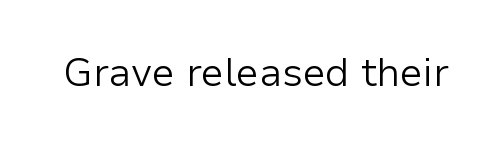
Q: Is the text bold? A: No.
Q: Is the text italic (slanted)? A: No, it is upright.
Q: Is the typeface a serif or a sans-serif typeface? A: Sans-serif.
Q: Is the text underlined? A: No.
Q: Is the spacing between letters normal or unusually wide? A: Normal.
Q: Width (condensed, normal, or wide)? A: Normal.
Q: Stroke contrast? A: Low.
Q: x-height? A: Medium.
Q: Monospaced? A: No.
